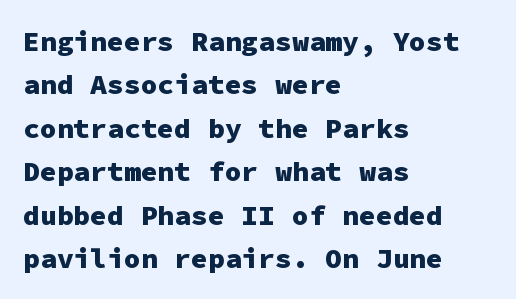
The image shows 28 px heavy sans-serif type, upright, monospaced; set left-aligned, normal line spacing (1.55x), normal letter spacing, not underlined; low stroke contrast and a medium x-height.
